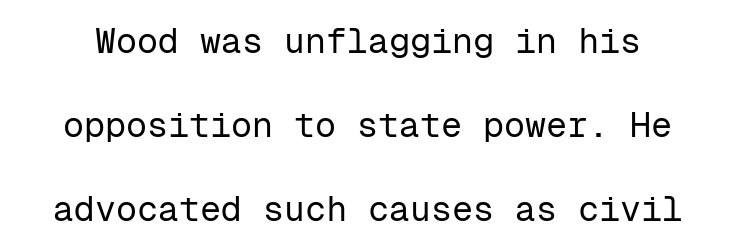
A typesetter would label this face a sans. Check under the words: just untouched page. Is this a fixed-width face? Yes — each glyph sits in an identical cell. Ordinary non-slanted type is in use.
